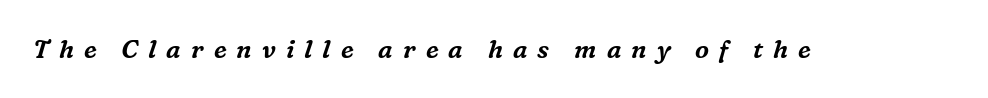
{"italic": "yes", "lean": "right", "slant_degrees": 16, "underline": "no", "letter_spacing": "wide", "letter_spacing_em": 0.4, "glyph_px": 25}
